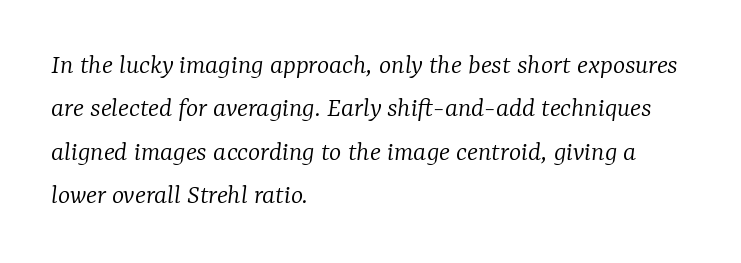
Is this a fixed-width face? No — the glyphs have proportional, varying widths. In terms of letterspacing, this is plain default setting. The glyphs in this specimen are seriffed. The glyphs are unaccompanied by any horizontal stroke below them.
